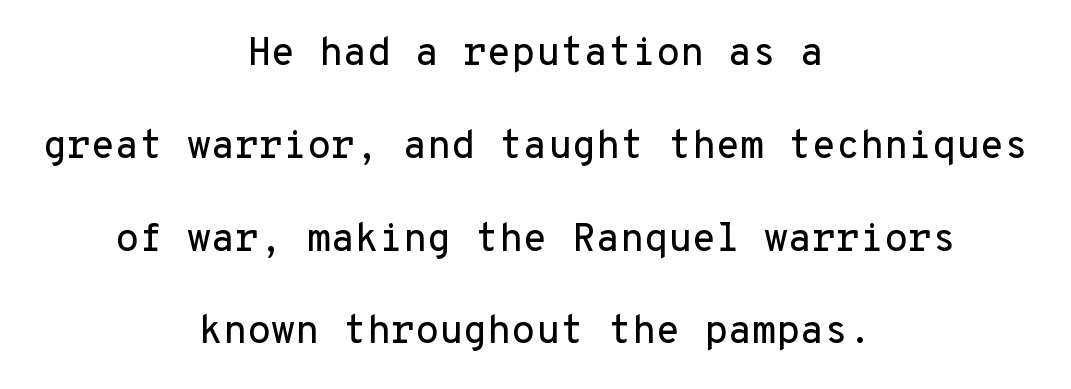
{"serif": "no", "italic": "no", "width": "normal", "stroke_contrast": "low", "x_height": "medium", "monospaced": "yes", "underline": "no", "align": "center", "line_spacing": "loose", "line_spacing_ratio": 2.38, "letter_spacing": "normal", "letter_spacing_em": 0.0, "glyph_px": 39}
